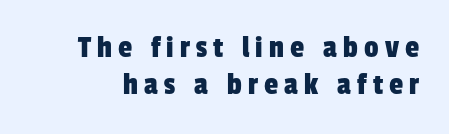
Q: Is the typeface a serif or a sans-serif typeface? A: Sans-serif.
Q: Is the text underlined? A: No.
Q: Width (condensed, normal, or wide)? A: Condensed.
Q: Stroke contrast? A: Low.
Q: x-height? A: Medium.
Q: Monospaced? A: No.
